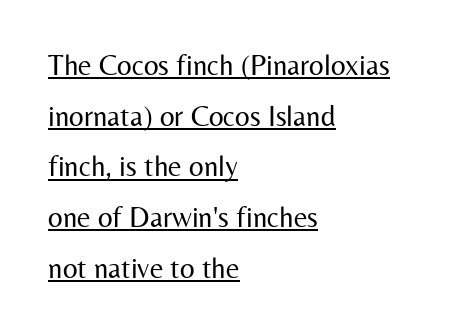
{"serif": "no", "italic": "no", "bold": "no", "weight": "regular", "width": "normal", "stroke_contrast": "medium", "x_height": "medium", "monospaced": "no", "underline": "yes", "align": "left", "line_spacing_ratio": 1.75, "letter_spacing": "normal", "letter_spacing_em": 0.0, "glyph_px": 29}
